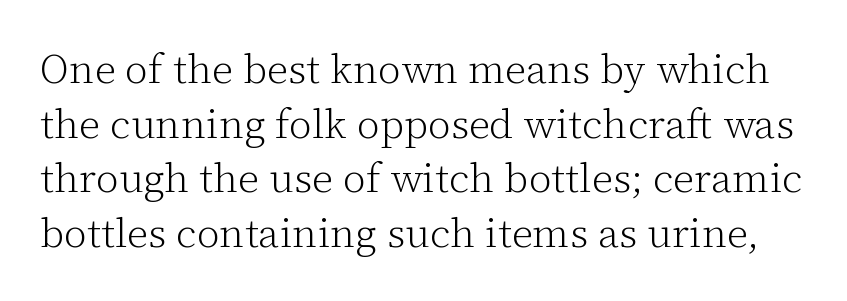
Q: Is the text bold? A: No.
Q: Is the text italic (slanted)? A: No, it is upright.
Q: Is the typeface a serif or a sans-serif typeface? A: Serif.
Q: Is the text underlined? A: No.
Q: Is the spacing between letters normal or unusually wide? A: Normal.
Q: Is the spacing between lines tight, normal or loose? A: Normal.
Q: Width (condensed, normal, or wide)? A: Normal.
Q: Stroke contrast? A: Low.
Q: x-height? A: Medium.
Q: Monospaced? A: No.
